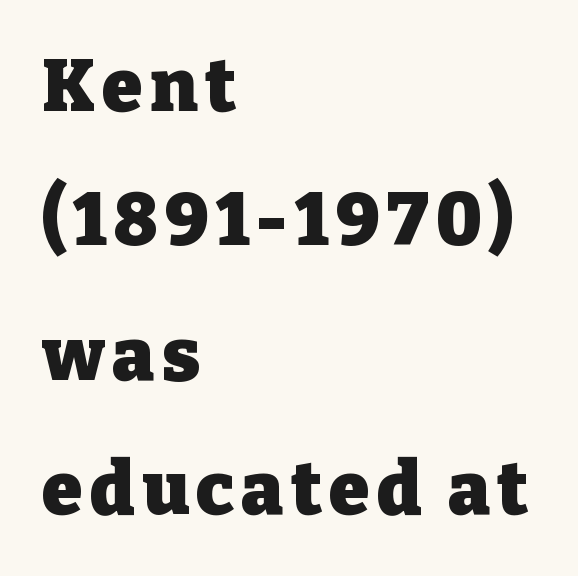
Does the copy run flush right? No — it runs flush left. The specimen reads as upright at a glance. Typesetter's note: full bold, strokes at maximum text heaviness. Descenders are the only things crossing below the line. Do the characters align in a grid? No, the font is proportional.
